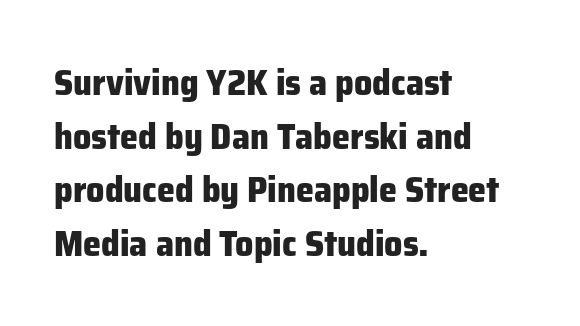
{"serif": "no", "italic": "no", "bold": "yes", "weight": "heavy", "width": "normal", "stroke_contrast": "low", "x_height": "medium", "monospaced": "no", "underline": "no", "align": "left", "line_spacing": "normal", "line_spacing_ratio": 1.49, "letter_spacing": "normal", "letter_spacing_em": 0.0, "glyph_px": 36}
